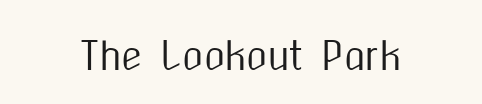
The image shows 38 px condensed sans-serif type, upright; set centered, normal letter spacing, not underlined; medium stroke contrast and a medium x-height.
